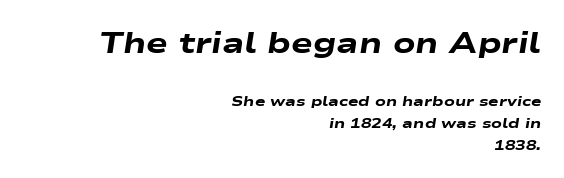
The image shows 29 px heavy, wide type, italic (leaning right); set right-aligned, normal line spacing (1.55x), normal letter spacing, not underlined; the first (top) block is 2.07x larger; low stroke contrast and a medium x-height.
